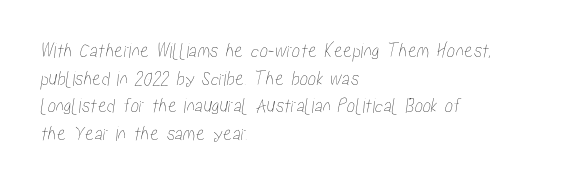
{"underline": "no", "align": "left", "line_spacing": "normal", "line_spacing_ratio": 1.31, "letter_spacing": "normal", "letter_spacing_em": 0.0, "glyph_px": 21}
